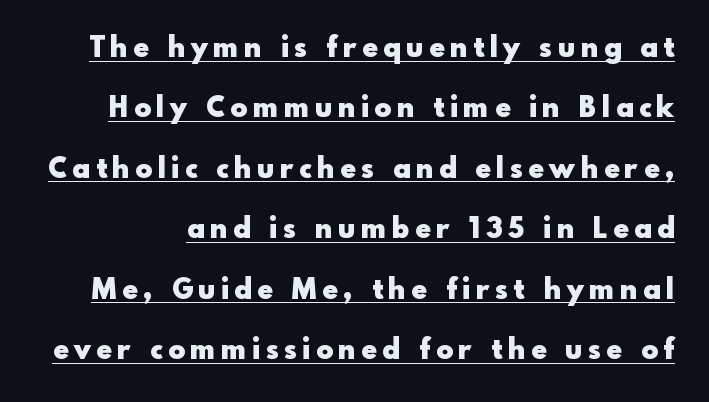
{"serif": "no", "italic": "no", "bold": "yes", "weight": "heavy", "width": "normal", "x_height": "small", "monospaced": "no", "underline": "yes", "line_spacing": "loose", "line_spacing_ratio": 2.16, "letter_spacing": "wide", "letter_spacing_em": 0.21, "glyph_px": 28}
